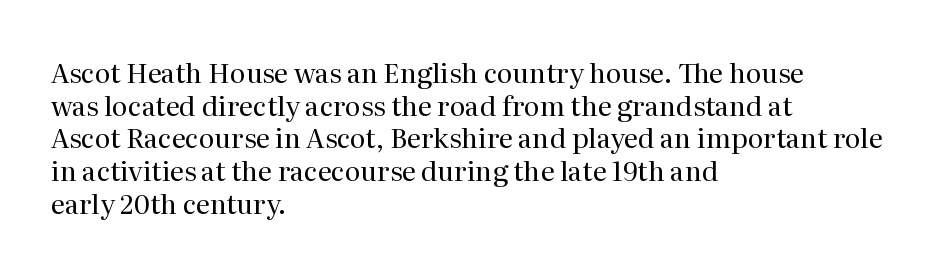
Q: Is the text bold? A: No.
Q: Is the text italic (slanted)? A: No, it is upright.
Q: Is the text underlined? A: No.
Q: How is the paragraph aligned? A: Left-aligned.
Q: Is the spacing between letters normal or unusually wide? A: Normal.
